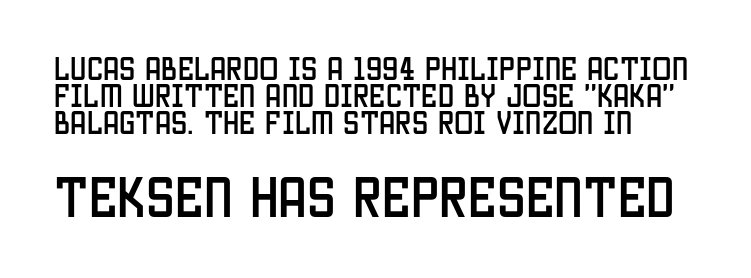
Q: Is the text italic (slanted)? A: No, it is upright.
Q: Is the typeface a serif or a sans-serif typeface? A: Sans-serif.
Q: Is the text underlined? A: No.
Q: How is the paragraph aligned? A: Left-aligned.
Q: Is the spacing between letters normal or unusually wide? A: Normal.
Q: Is the spacing between lines tight, normal or loose? A: Tight.
Q: Which block of text is set in a larger size, the first (top) or the second (bottom)? A: The second (bottom) one.
Q: Width (condensed, normal, or wide)? A: Condensed.
Q: Stroke contrast? A: Low.
Q: x-height? A: Large.
Q: Monospaced? A: No.
